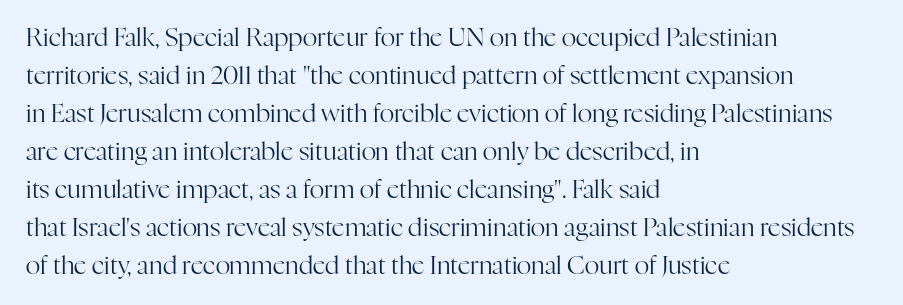
The image shows 25 px text type, upright; set left-aligned, normal line spacing (1.52x), normal letter spacing, not underlined.
